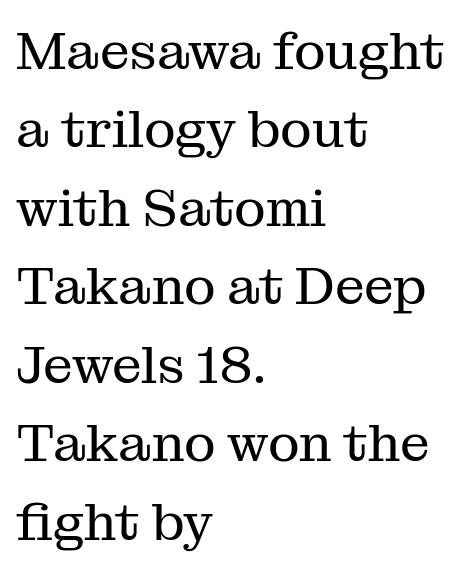
Q: Is the text bold? A: No.
Q: Is the text italic (slanted)? A: No, it is upright.
Q: Is the typeface a serif or a sans-serif typeface? A: Serif.
Q: Is the text underlined? A: No.
Q: How is the paragraph aligned? A: Left-aligned.
Q: Is the spacing between letters normal or unusually wide? A: Normal.
Q: Is the spacing between lines tight, normal or loose? A: Normal.
Q: Width (condensed, normal, or wide)? A: Normal.
Q: Stroke contrast? A: Medium.
Q: x-height? A: Medium.
Q: Monospaced? A: No.
